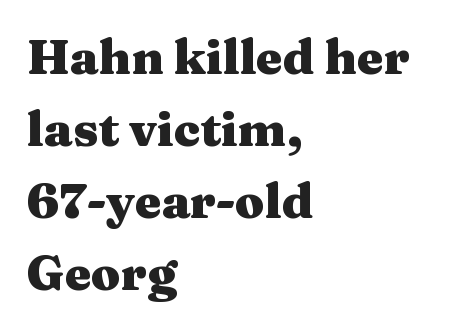
{"serif": "yes", "italic": "no", "bold": "yes", "weight": "heavy", "width": "wide", "stroke_contrast": "medium", "x_height": "medium", "monospaced": "no", "underline": "no", "align": "left", "line_spacing": "normal", "line_spacing_ratio": 1.5, "letter_spacing": "normal", "letter_spacing_em": 0.0, "glyph_px": 48}
